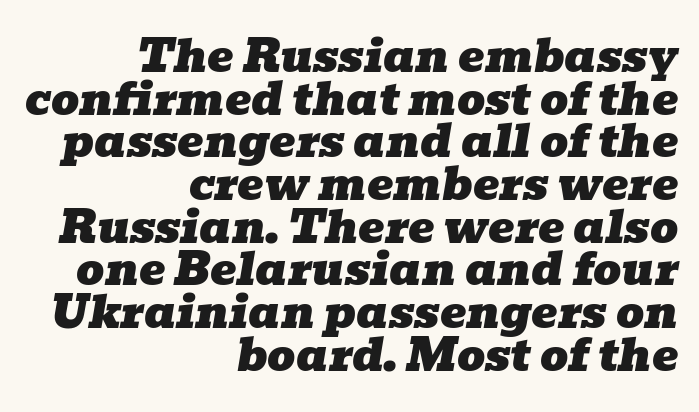
Q: Is the text italic (slanted)? A: Yes, it leans right by about 10 degrees.
Q: Is the typeface a serif or a sans-serif typeface? A: Serif.
Q: Is the text underlined? A: No.
Q: How is the paragraph aligned? A: Right-aligned.
Q: Is the spacing between letters normal or unusually wide? A: Normal.
Q: Is the spacing between lines tight, normal or loose? A: Tight.
Q: Width (condensed, normal, or wide)? A: Wide.
Q: Stroke contrast? A: Low.
Q: x-height? A: Medium.
Q: Monospaced? A: No.
